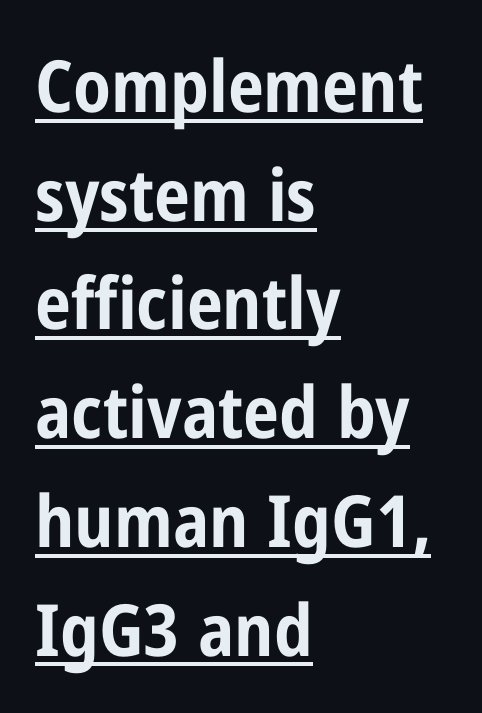
{"serif": "no", "italic": "no", "bold": "yes", "weight": "bold", "width": "condensed", "stroke_contrast": "low", "x_height": "medium", "monospaced": "no", "underline": "yes", "align": "left", "line_spacing": "normal", "line_spacing_ratio": 1.51, "letter_spacing": "normal", "letter_spacing_em": 0.0, "glyph_px": 72}
